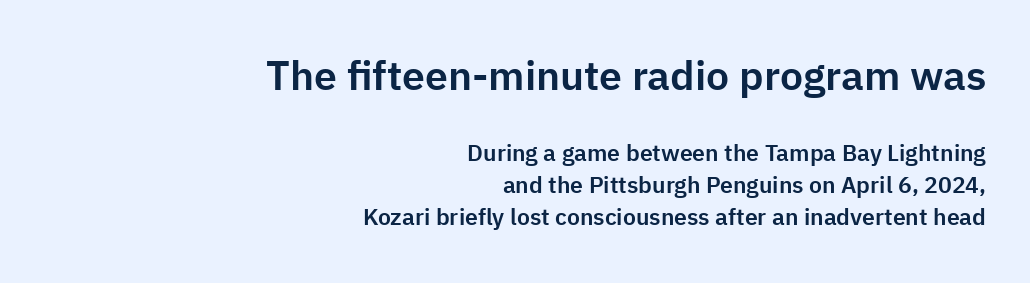
The image shows 41 px sans-serif type, upright; set right-aligned, normal line spacing (1.41x), normal letter spacing, not underlined; the first (top) block is 1.78x larger; low stroke contrast and a medium x-height.
